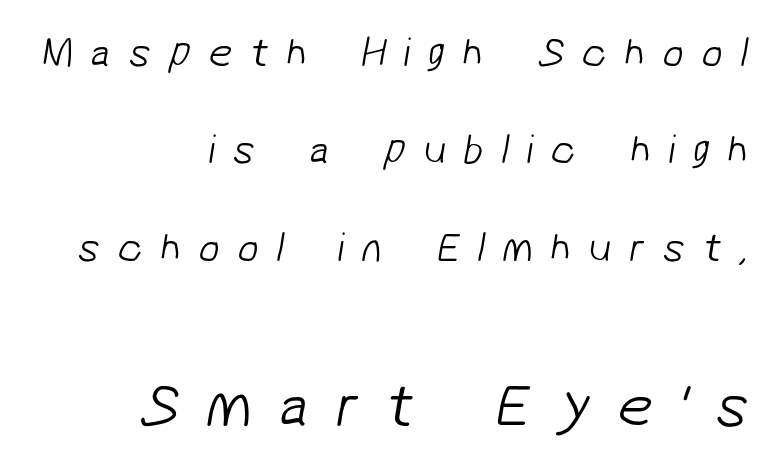
The image shows 63 px light sans-serif type; set right-aligned, loose line spacing (2.32x), unusually wide letter spacing (+0.42 em), not underlined; the second (bottom) block is 1.5x larger; low stroke contrast and a medium x-height.
